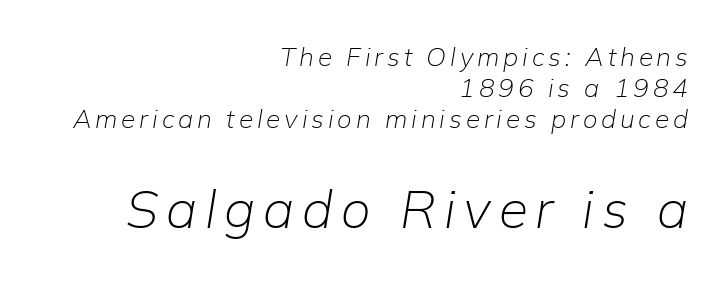
Q: Is the text bold? A: No.
Q: Is the text italic (slanted)? A: Yes, it leans right by about 9 degrees.
Q: Is the text underlined? A: No.
Q: How is the paragraph aligned? A: Right-aligned.
Q: Which block of text is set in a larger size, the first (top) or the second (bottom)? A: The second (bottom) one.
Q: Width (condensed, normal, or wide)? A: Normal.
Q: Stroke contrast? A: Low.
Q: x-height? A: Medium.
Q: Monospaced? A: No.
